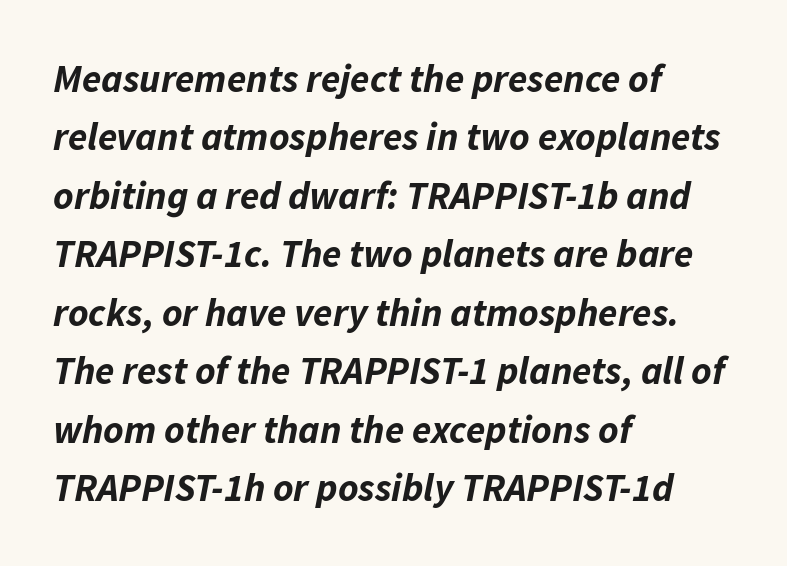
Q: Is the text bold? A: Yes.
Q: Is the text italic (slanted)? A: Yes, it leans right by about 11 degrees.
Q: Is the text underlined? A: No.
Q: How is the paragraph aligned? A: Left-aligned.
Q: Is the spacing between letters normal or unusually wide? A: Normal.
Q: Is the spacing between lines tight, normal or loose? A: Normal.
Q: Width (condensed, normal, or wide)? A: Normal.
Q: Stroke contrast? A: Low.
Q: x-height? A: Medium.
Q: Monospaced? A: No.
